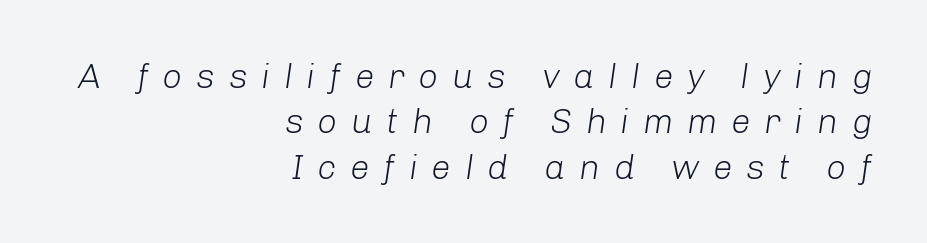
{"italic": "yes", "lean": "right", "slant_degrees": 8, "bold": "no", "weight": "light", "width": "normal", "stroke_contrast": "low", "x_height": "medium", "monospaced": "no", "underline": "no", "align": "right", "line_spacing": "normal", "line_spacing_ratio": 1.3, "letter_spacing": "wide", "letter_spacing_em": 0.39, "glyph_px": 35}
